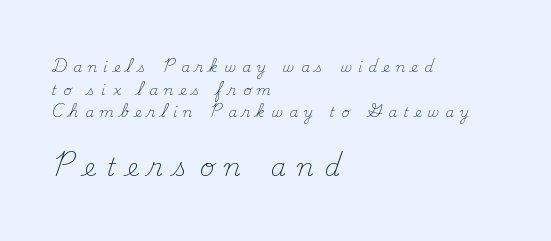
{"bold": "no", "underline": "no", "align": "left", "line_spacing": "normal", "line_spacing_ratio": 1.61, "letter_spacing": "wide", "letter_spacing_em": 0.44, "larger_block": "second", "size_ratio": 1.79, "glyph_px": 25}
